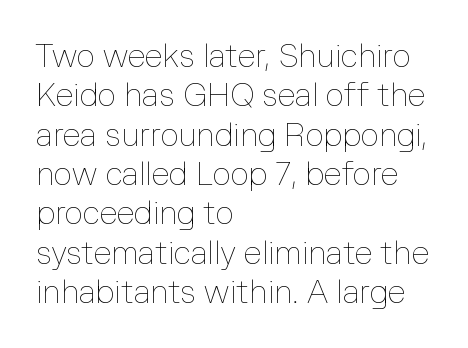
The image shows 32 px thin type, upright; set left-aligned, line spacing 1.23x, normal letter spacing, not underlined; low stroke contrast and a medium x-height.
